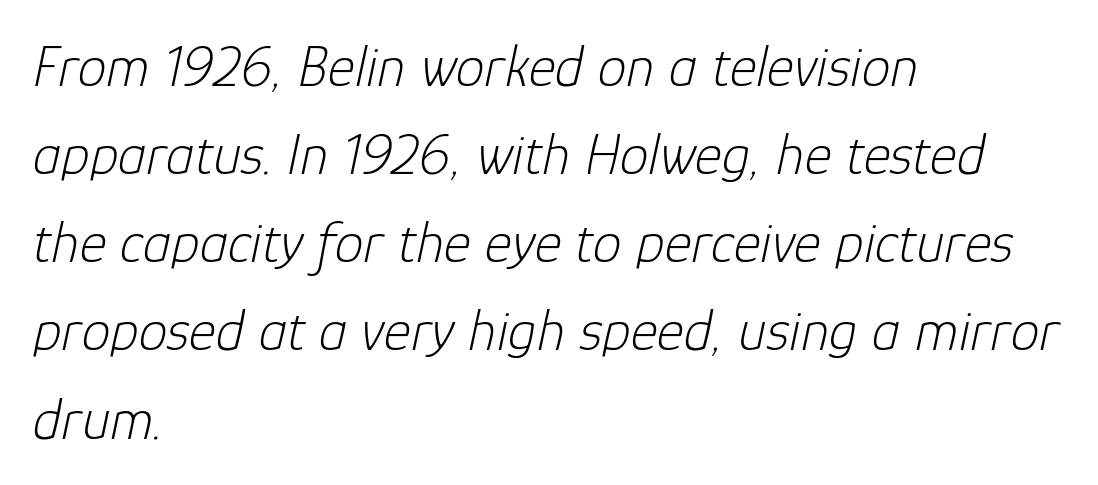
{"italic": "yes", "lean": "right", "slant_degrees": 12, "bold": "no", "weight": "light", "width": "normal", "stroke_contrast": "low", "x_height": "medium", "monospaced": "no", "underline": "no", "align": "left", "line_spacing": "normal", "line_spacing_ratio": 1.52, "letter_spacing": "normal", "letter_spacing_em": 0.0, "glyph_px": 58}
